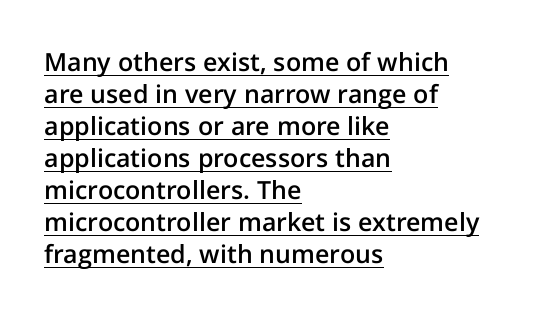
The image shows 25 px text type, upright; set left-aligned, normal line spacing (1.28x), normal letter spacing, underlined.
